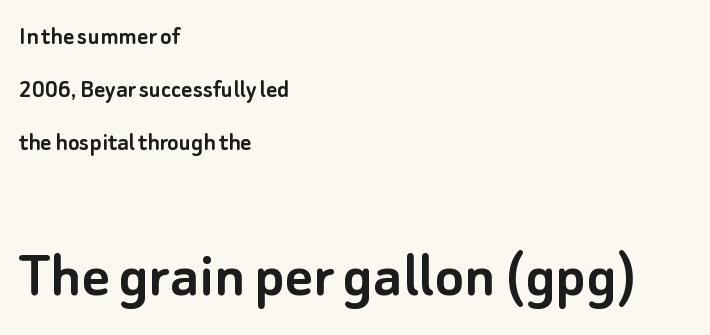
Q: Is the text italic (slanted)? A: No, it is upright.
Q: Is the typeface a serif or a sans-serif typeface? A: Sans-serif.
Q: Is the text underlined? A: No.
Q: How is the paragraph aligned? A: Left-aligned.
Q: Is the spacing between letters normal or unusually wide? A: Normal.
Q: Is the spacing between lines tight, normal or loose? A: Loose.
Q: Which block of text is set in a larger size, the first (top) or the second (bottom)? A: The second (bottom) one.
Q: Width (condensed, normal, or wide)? A: Normal.
Q: Stroke contrast? A: Low.
Q: x-height? A: Small.
Q: Monospaced? A: No.
